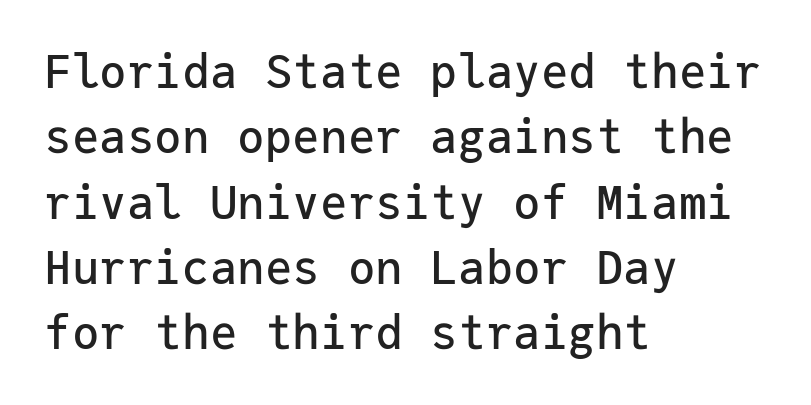
Type without underlining. This sample has the even, mechanical cadence of fixed-width lettering. Rows of type keep a routine distance in the vertical direction. Each word holds together tightly as a unit, with standard inter-letter gaps.
